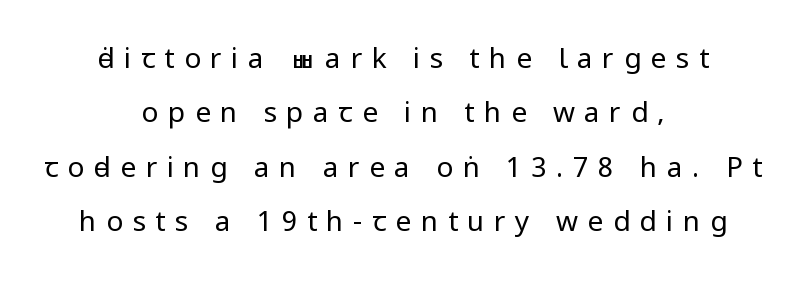
Alignment: centered. The line-height multiplier appears high, well above default. Compared with typical body copy, the letter spacing here is much looser. These lines were composed using upright roman letters. The characters are drawn with everyday or finer stroke widths. Type style note: lacks serifs.
